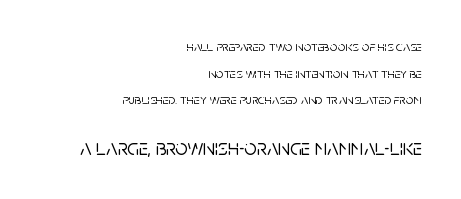
The specimen omits any rule beneath the text block's lines. Casual observation: everything's shoved over to the right. Students, observe: this is what heavily led, spacious text looks like. Standard letterfit; no display-style spreading of the glyphs.
